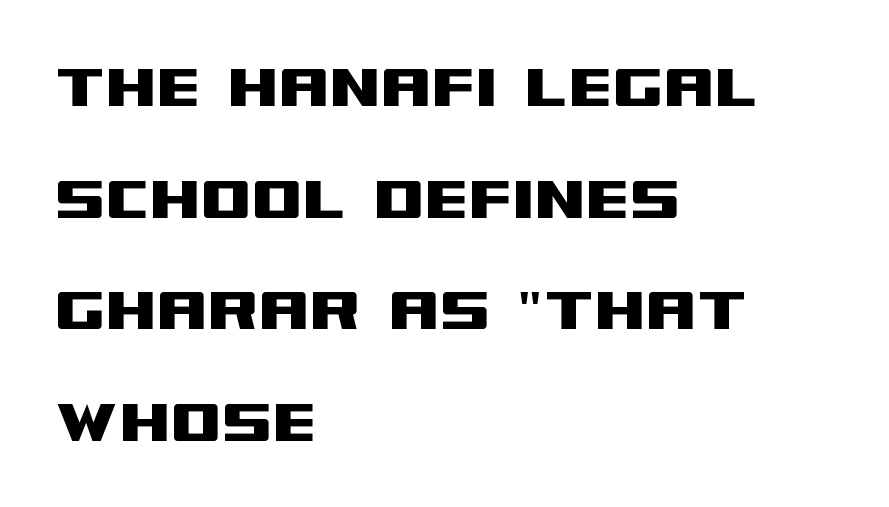
{"serif": "no", "italic": "no", "width": "wide", "stroke_contrast": "medium", "x_height": "large", "monospaced": "no", "underline": "no", "align": "left", "line_spacing": "normal", "line_spacing_ratio": 1.53, "letter_spacing": "normal", "letter_spacing_em": 0.0, "glyph_px": 73}
